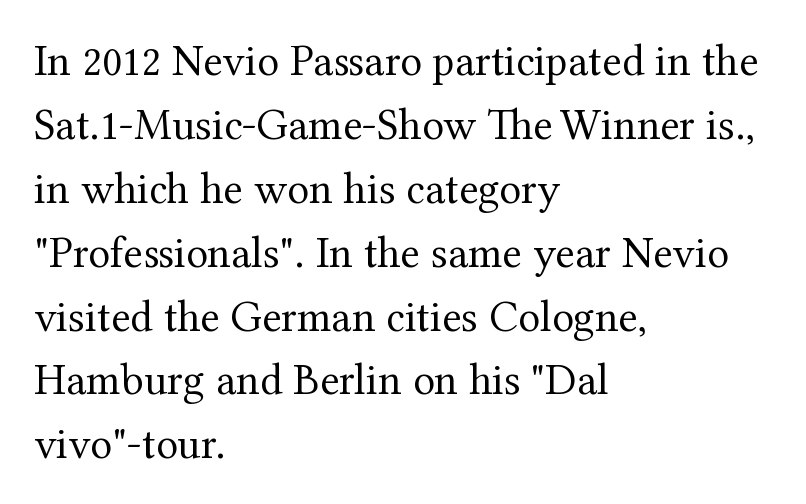
{"serif": "yes", "italic": "no", "bold": "no", "weight": "regular", "width": "normal", "stroke_contrast": "medium", "x_height": "medium", "monospaced": "no", "underline": "no", "align": "left", "line_spacing": "normal", "line_spacing_ratio": 1.42, "letter_spacing": "normal", "letter_spacing_em": 0.0, "glyph_px": 45}
